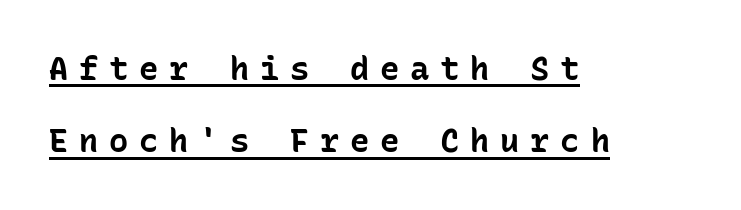
Q: Is the text bold? A: Yes.
Q: Is the text italic (slanted)? A: No, it is upright.
Q: Is the typeface a serif or a sans-serif typeface? A: Sans-serif.
Q: Is the text underlined? A: Yes.
Q: How is the paragraph aligned? A: Left-aligned.
Q: Is the spacing between letters normal or unusually wide? A: Unusually wide.
Q: Is the spacing between lines tight, normal or loose? A: Loose.
Q: Width (condensed, normal, or wide)? A: Normal.
Q: Stroke contrast? A: Low.
Q: x-height? A: Medium.
Q: Monospaced? A: Yes.
